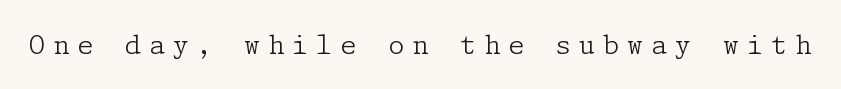
Q: Is the text bold? A: No.
Q: Is the text italic (slanted)? A: No, it is upright.
Q: Is the text underlined? A: No.
Q: Is the spacing between letters normal or unusually wide? A: Unusually wide.
